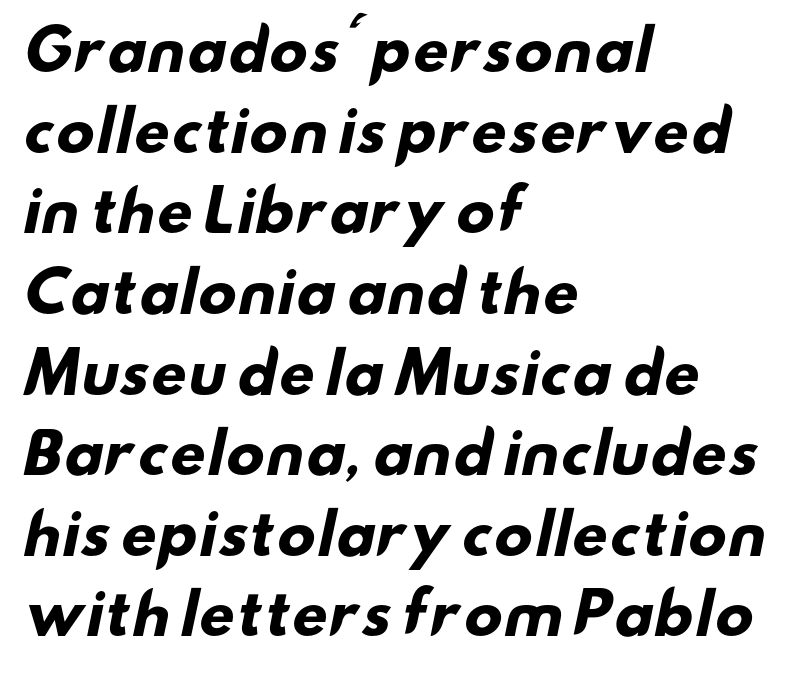
The rendering shows plain stroke endings on the letterforms — a sans-serif design. The ragged edge is on the right, which tells us the setting is flush left. Unmarked baselines from the first word to the last. Whoever set this chose a conventional vertical rhythm. The passage shown is typed in a proportional face where columns would drift.
